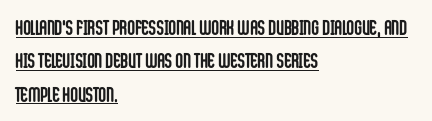
Visually the block forms a straight wall on the left and a jagged coastline on the right. Caption: standard tracking, unaltered. The typography opts for an upright posture over an oblique one. This block has exactly the height ordinary leading produces. Strong, thick strokes mark this as bold type. Like a heading marked for emphasis, these lines bear an underscore.
